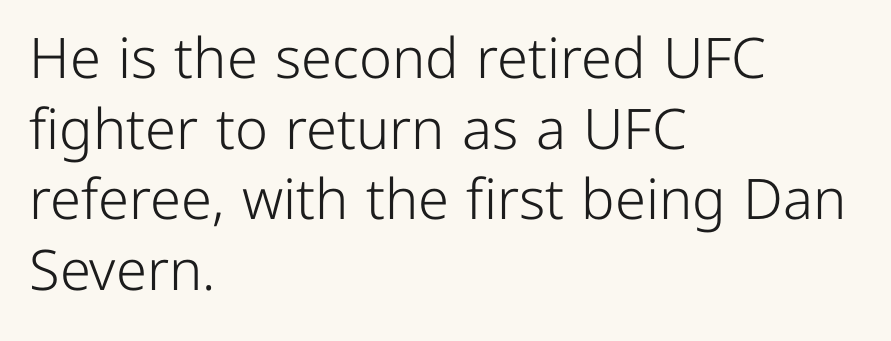
{"serif": "no", "italic": "no", "bold": "no", "weight": "light", "width": "normal", "stroke_contrast": "low", "x_height": "medium", "monospaced": "no", "underline": "no", "align": "left", "line_spacing": "normal", "line_spacing_ratio": 1.26, "letter_spacing": "normal", "letter_spacing_em": 0.0, "glyph_px": 56}
